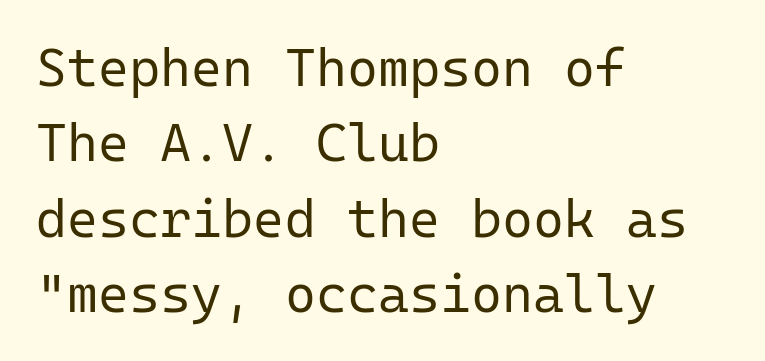
The image shows 53 px regular-weight sans-serif type, upright, monospaced; set left-aligned, normal line spacing (1.42x), normal letter spacing, not underlined; low stroke contrast and a medium x-height.
